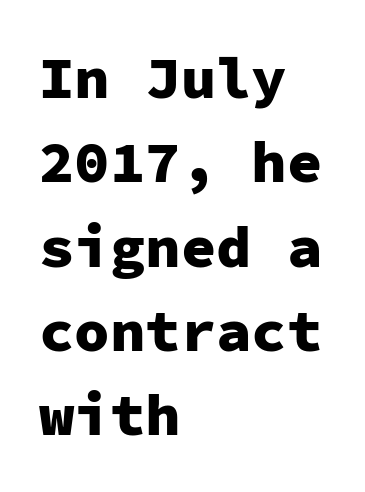
{"serif": "no", "italic": "no", "bold": "yes", "weight": "heavy", "width": "normal", "stroke_contrast": "low", "x_height": "medium", "monospaced": "yes", "underline": "no", "align": "left", "line_spacing": "normal", "line_spacing_ratio": 1.43, "letter_spacing": "normal", "letter_spacing_em": 0.0, "glyph_px": 59}
